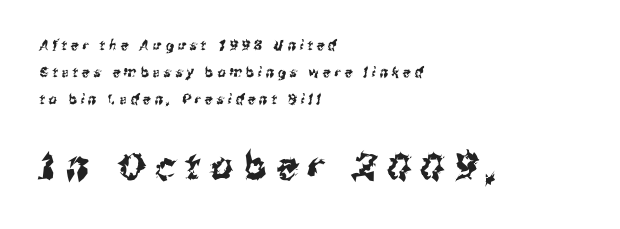
{"serif": "no", "width": "condensed", "stroke_contrast": "medium", "x_height": "medium", "monospaced": "no", "underline": "no", "align": "left", "line_spacing": "loose", "line_spacing_ratio": 1.92, "letter_spacing": "wide", "letter_spacing_em": 0.29, "larger_block": "second", "size_ratio": 2.71, "glyph_px": 38}
